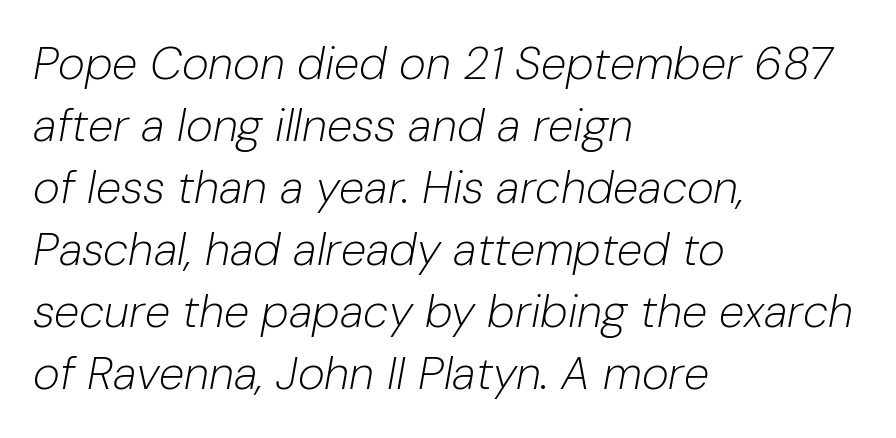
The image shows 46 px light type, italic (leaning right); set left-aligned, normal line spacing (1.35x), normal letter spacing, not underlined; low stroke contrast and a medium x-height.
